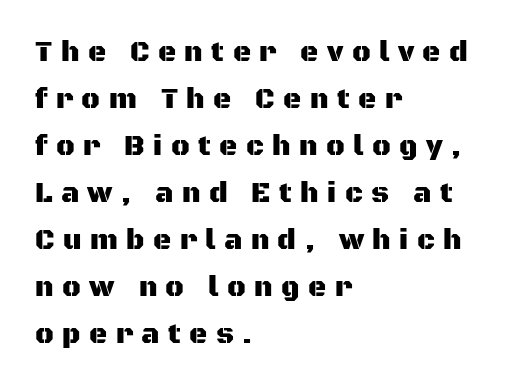
Q: Is the text italic (slanted)? A: No, it is upright.
Q: Is the typeface a serif or a sans-serif typeface? A: Sans-serif.
Q: Is the text underlined? A: No.
Q: How is the paragraph aligned? A: Left-aligned.
Q: Is the spacing between letters normal or unusually wide? A: Unusually wide.
Q: Is the spacing between lines tight, normal or loose? A: Normal.
Q: Width (condensed, normal, or wide)? A: Normal.
Q: Stroke contrast? A: Medium.
Q: x-height? A: Large.
Q: Monospaced? A: No.
